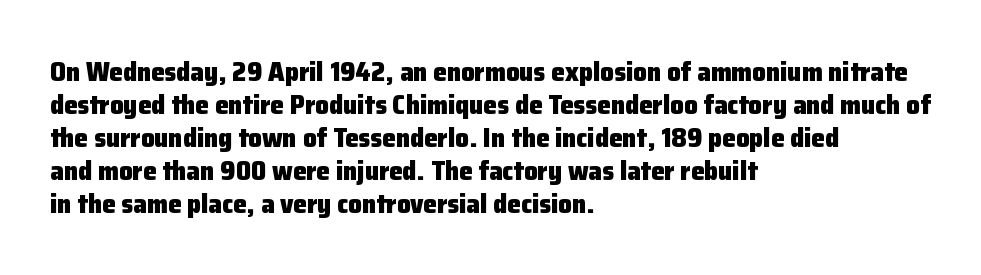
{"italic": "no", "bold": "yes", "underline": "no", "align": "left", "line_spacing_ratio": 1.22, "letter_spacing": "normal", "letter_spacing_em": 0.0, "glyph_px": 27}
